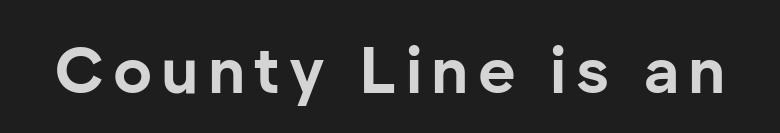
Just letters on the line, the space beneath them empty. Typographic density is high because the face is bold. These lines are rendered in a variable-pitch font. In terms of posture, this sample is upright. Note: no serifs on the glyphs.
